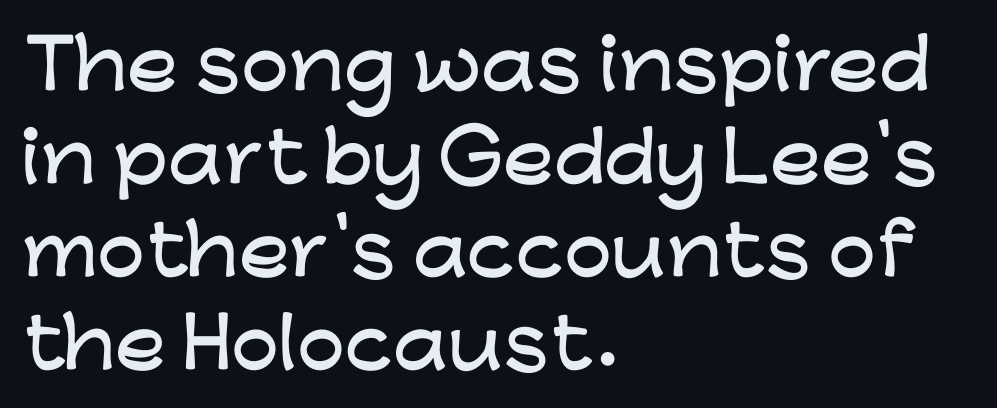
The image shows 68 px wide sans-serif type, upright; set left-aligned, normal line spacing (1.37x), normal letter spacing, not underlined; low stroke contrast and a medium x-height.
